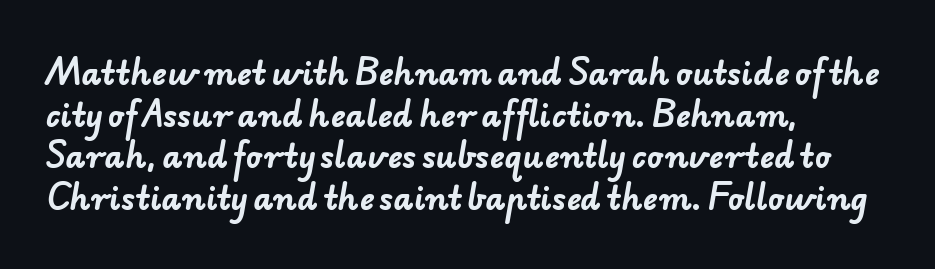
Q: Is the text bold? A: Yes.
Q: Is the typeface a serif or a sans-serif typeface? A: Sans-serif.
Q: Is the text underlined? A: No.
Q: How is the paragraph aligned? A: Left-aligned.
Q: Is the spacing between letters normal or unusually wide? A: Normal.
Q: Is the spacing between lines tight, normal or loose? A: Normal.
Q: Width (condensed, normal, or wide)? A: Normal.
Q: Stroke contrast? A: Low.
Q: x-height? A: Small.
Q: Monospaced? A: No.
